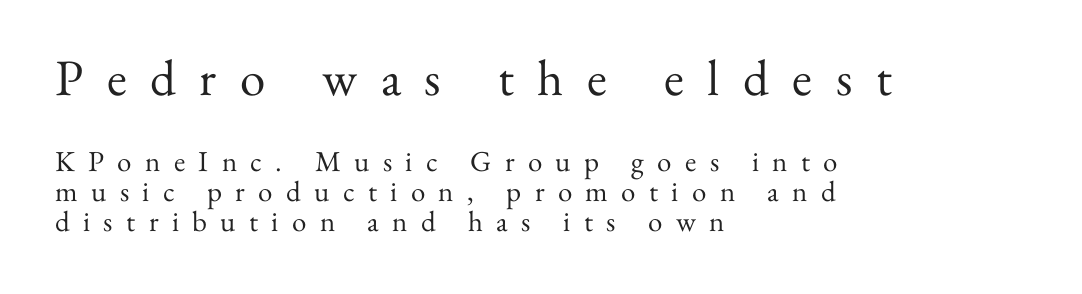
{"serif": "yes", "italic": "no", "bold": "no", "weight": "regular", "width": "normal", "stroke_contrast": "medium", "x_height": "small", "monospaced": "no", "underline": "no", "align": "left", "line_spacing": "tight", "line_spacing_ratio": 1.03, "letter_spacing": "wide", "letter_spacing_em": 0.46, "larger_block": "first", "size_ratio": 1.76, "glyph_px": 51}
